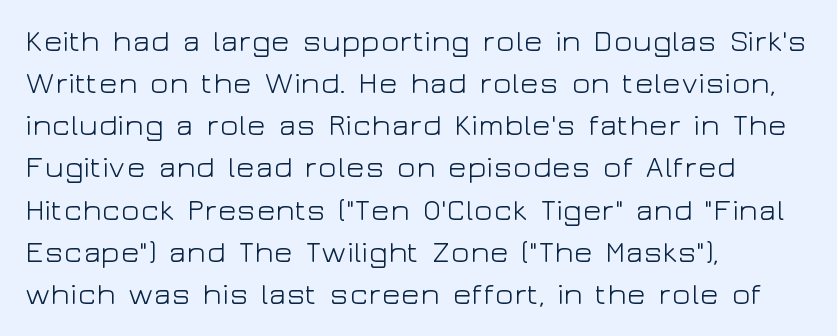
{"serif": "no", "italic": "no", "bold": "no", "weight": "light", "width": "wide", "stroke_contrast": "low", "x_height": "medium", "monospaced": "no", "underline": "no", "align": "left", "line_spacing": "normal", "line_spacing_ratio": 1.36, "letter_spacing": "normal", "letter_spacing_em": 0.0, "glyph_px": 31}
